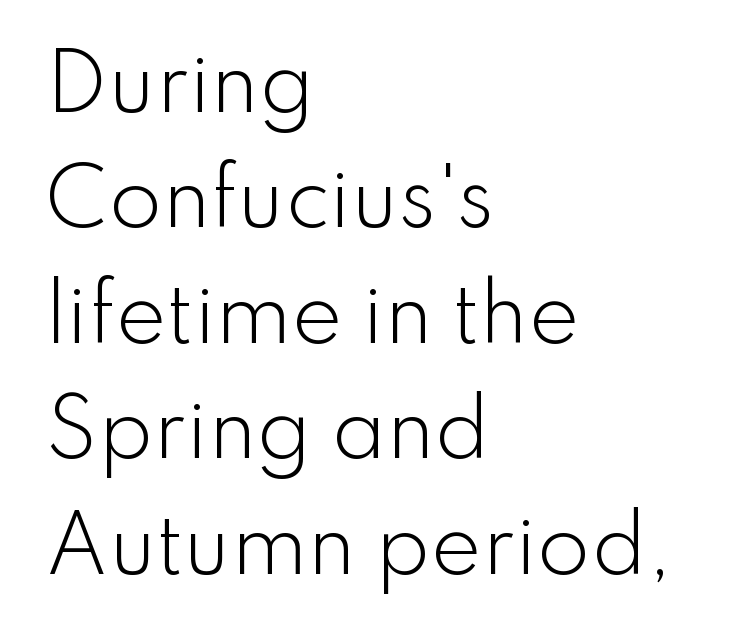
The image shows 77 px light sans-serif type, upright; set left-aligned, normal line spacing (1.5x), normal letter spacing, not underlined; low stroke contrast and a small x-height.
